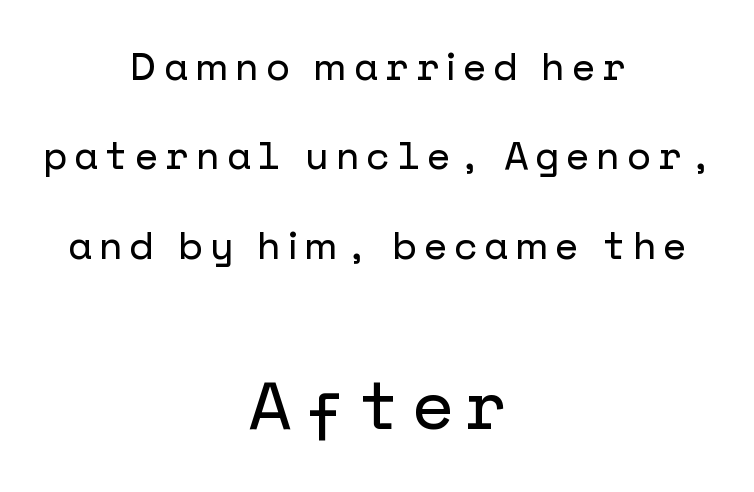
Q: Is the text italic (slanted)? A: No, it is upright.
Q: Is the typeface a serif or a sans-serif typeface? A: Sans-serif.
Q: Is the text underlined? A: No.
Q: How is the paragraph aligned? A: Centered.
Q: Is the spacing between lines tight, normal or loose? A: Loose.
Q: Which block of text is set in a larger size, the first (top) or the second (bottom)? A: The second (bottom) one.
Q: Width (condensed, normal, or wide)? A: Normal.
Q: Stroke contrast? A: Low.
Q: x-height? A: Medium.
